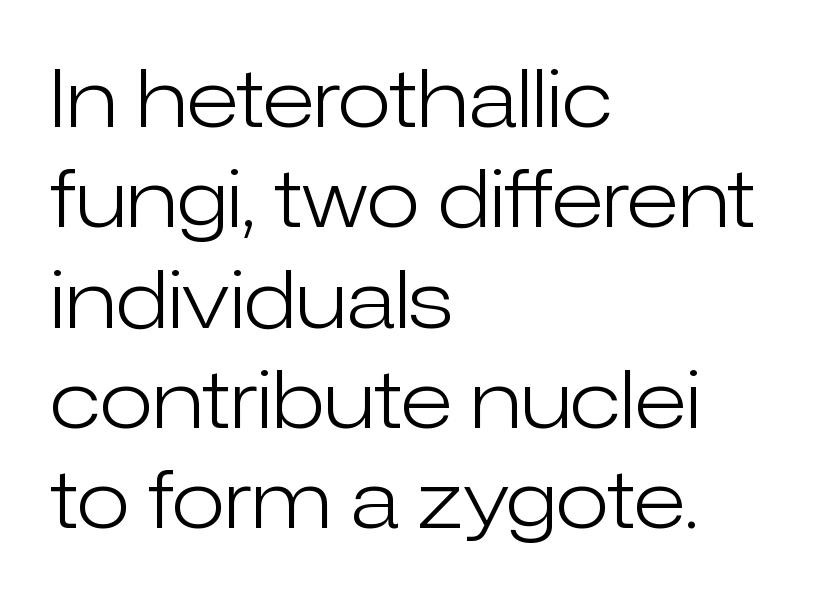
Q: Is the text bold? A: No.
Q: Is the text italic (slanted)? A: No, it is upright.
Q: Is the typeface a serif or a sans-serif typeface? A: Sans-serif.
Q: Is the text underlined? A: No.
Q: How is the paragraph aligned? A: Left-aligned.
Q: Is the spacing between letters normal or unusually wide? A: Normal.
Q: Is the spacing between lines tight, normal or loose? A: Normal.
Q: Width (condensed, normal, or wide)? A: Normal.
Q: Stroke contrast? A: Low.
Q: x-height? A: Medium.
Q: Monospaced? A: No.
